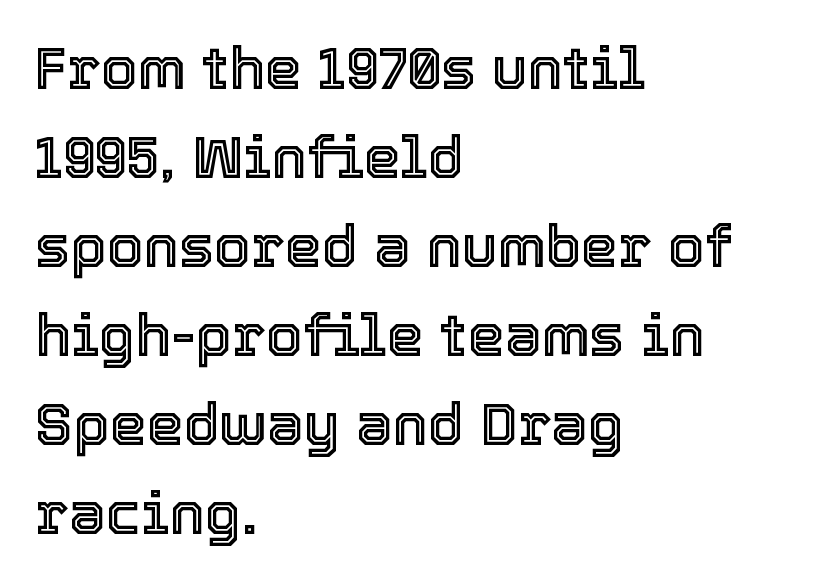
Where is the straight margin? On the left. The line texture is even and compact thanks to regular tracking. Varying glyph widths throughout — classic text-font behaviour. The baseline area is clear. The lettering stays uniformly vertical, giving the passage a roman look.
